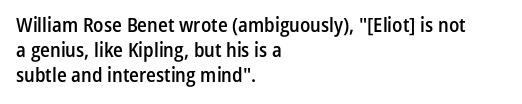
Caption: multi-line text, flush left, ragged right. Is the type bold? Partly — it's a semibold, heavier than regular but not fully bold. The rendering keeps characters at their native spacing. Is there any slant? The stems are plumb. Compared with typical paragraphs, the rows here are spaced about the same.
